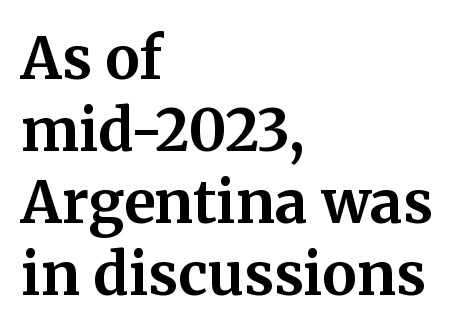
The image shows 58 px bold serif type, upright; set left-aligned, line spacing 1.24x, normal letter spacing, not underlined; medium stroke contrast and a medium x-height.
